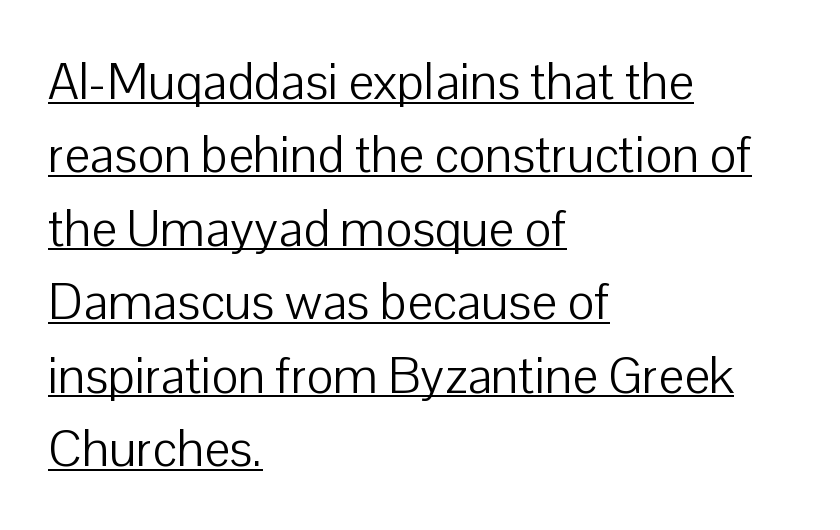
Serifs: no, the terminals of the letterforms are clean. Designer's note — italics off, roman on. Glyph-to-glyph distance matches everyday printed text. Line beginnings align vertically; line endings do not. The face looks like a standard text weight, possibly lighter.
